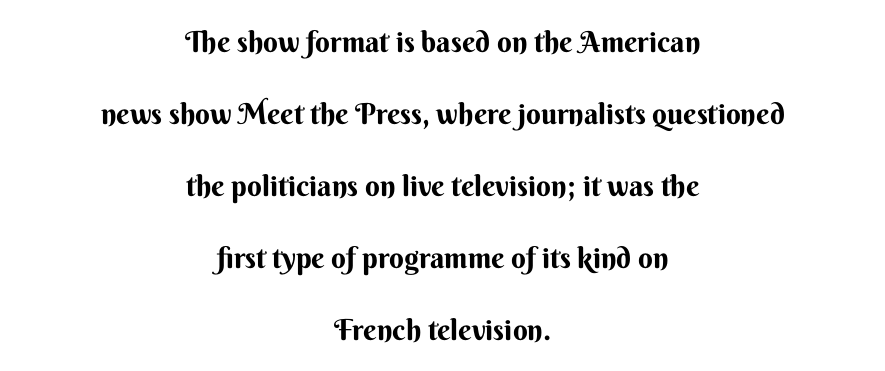
Q: Is the text bold? A: Yes.
Q: Is the text italic (slanted)? A: No, it is upright.
Q: Is the typeface a serif or a sans-serif typeface? A: Sans-serif.
Q: Is the text underlined? A: No.
Q: How is the paragraph aligned? A: Centered.
Q: Is the spacing between letters normal or unusually wide? A: Normal.
Q: Is the spacing between lines tight, normal or loose? A: Loose.
Q: Width (condensed, normal, or wide)? A: Normal.
Q: Stroke contrast? A: Medium.
Q: x-height? A: Small.
Q: Monospaced? A: No.
